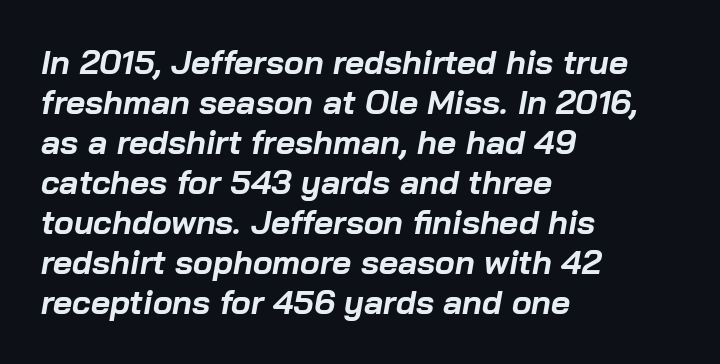
The image shows 33 px bold type, italic (leaning right); set left-aligned, line spacing 1.21x, normal letter spacing, not underlined; low stroke contrast and a medium x-height.
